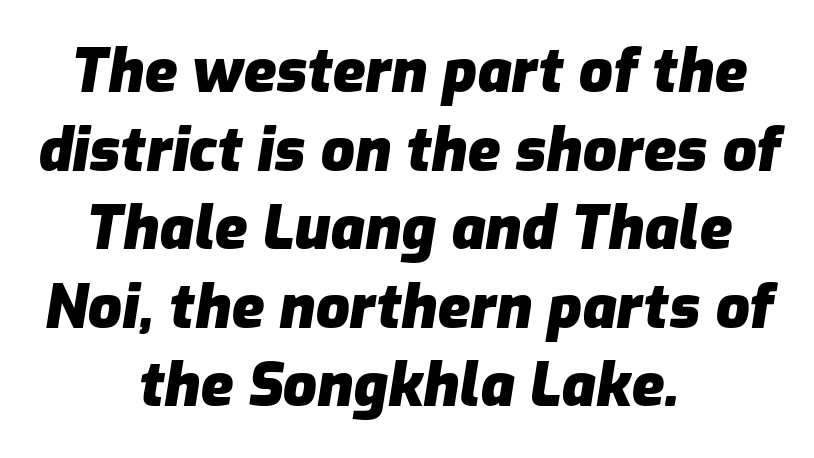
Q: Is the text bold? A: Yes.
Q: Is the text italic (slanted)? A: Yes, it leans right by about 9 degrees.
Q: Is the text underlined? A: No.
Q: How is the paragraph aligned? A: Centered.
Q: Is the spacing between letters normal or unusually wide? A: Normal.
Q: Is the spacing between lines tight, normal or loose? A: Normal.
Q: Width (condensed, normal, or wide)? A: Normal.
Q: Stroke contrast? A: Low.
Q: x-height? A: Medium.
Q: Monospaced? A: No.
